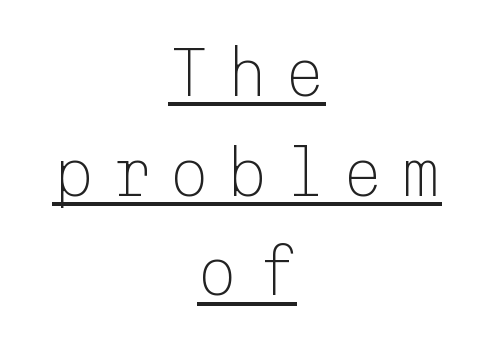
Is this a sans? Yes — the strokes have no serifs. A rule runs beneath these lines of type. Weight: not bold — regular or lighter. The leading is moderate, giving the passage an even texture. When letters stand straight like this, we call the style roman or upright. Horizontal alignment here is central, giving a formal, balanced look.
